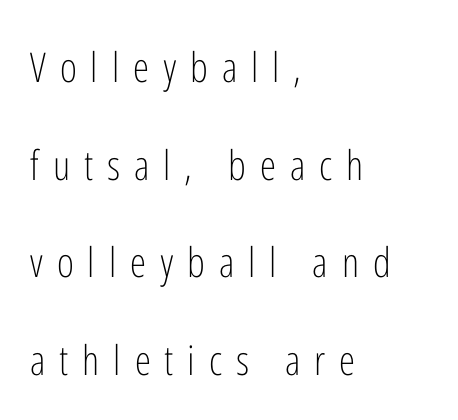
The image shows 41 px light, condensed sans-serif type, upright; set left-aligned, loose line spacing (2.38x), unusually wide letter spacing (+0.34 em), not underlined; low stroke contrast and a medium x-height.
